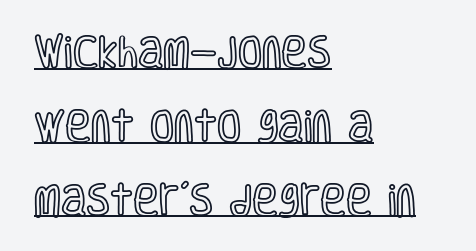
The image shows 35 px condensed type, upright; set left-aligned, loose line spacing (2.11x), normal letter spacing, underlined; a large x-height.
